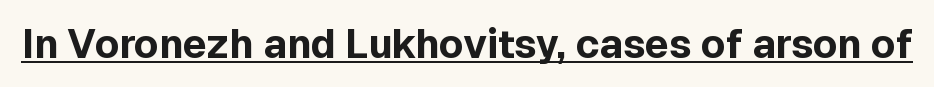
In terms of letterform style, serifs are entirely absent. The face used here is rendered with its standard letterfit. As a designer I'd log this as weight 700, bold. Emphasis is given by a line drawn under the lettering. It's the straight-up-and-down kind of type.
